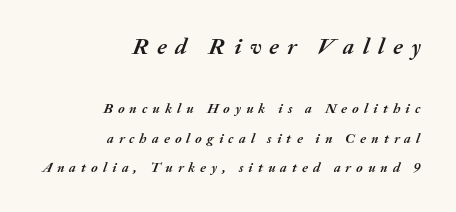
The image shows 23 px bold type, italic (leaning right); set right-aligned, loose line spacing (2.09x), unusually wide letter spacing (+0.36 em), not underlined; the first (top) block is 1.64x larger.
